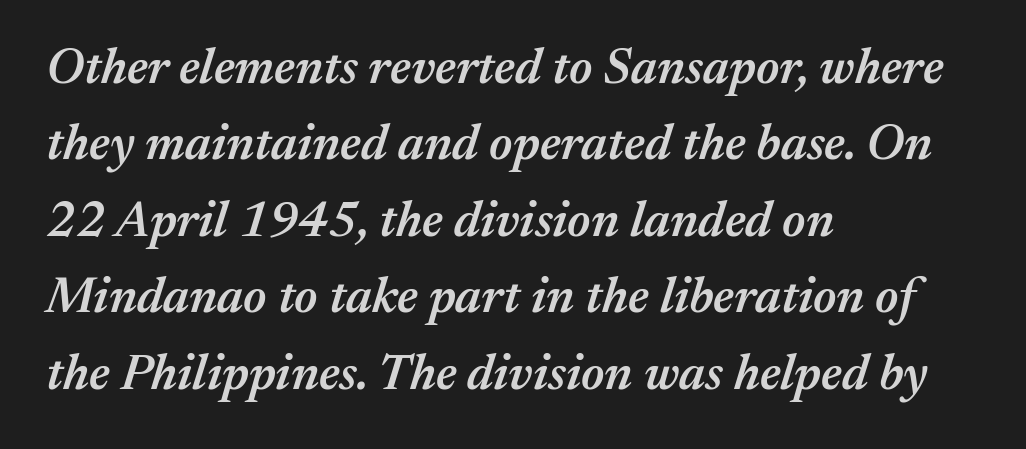
Students, note that the glyphs here touch the page at normal intervals. The lines in this sample share a left origin and differ only in where they stop. Does the weight exceed regular? Yes, but only to semibold. The space between consecutive lines is moderate. This sample has the flowing, uneven cadence of proportional lettering. This rendering features lettering with no underline.
